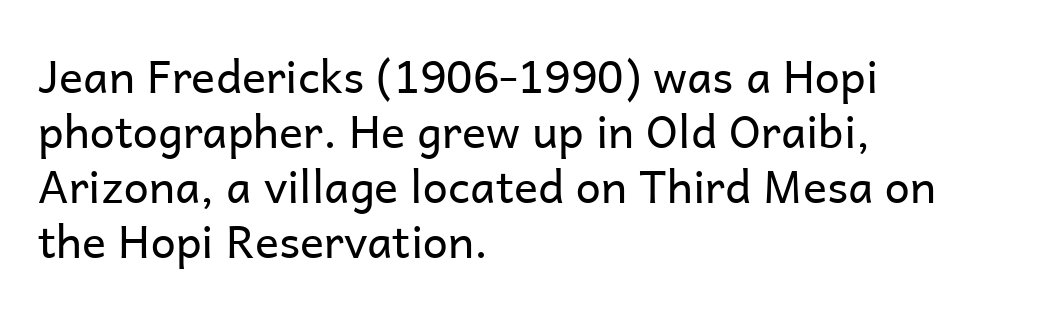
Style check: upright. These lines are rendered in a variable-pitch font. Does extra space separate the letters? No, they use regular spacing. All the whitespace from short lines collects on the right.
